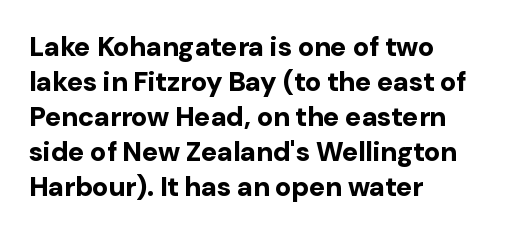
{"italic": "no", "bold": "yes", "underline": "no", "align": "left", "line_spacing": "normal", "line_spacing_ratio": 1.3, "letter_spacing": "normal", "letter_spacing_em": 0.0, "glyph_px": 27}
